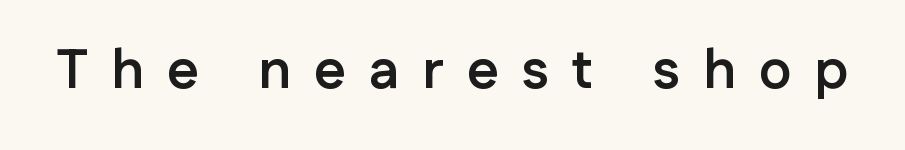
{"serif": "no", "italic": "no", "bold": "yes", "weight": "semibold", "width": "normal", "stroke_contrast": "low", "x_height": "medium", "monospaced": "no", "underline": "no", "letter_spacing": "wide", "letter_spacing_em": 0.42, "glyph_px": 55}
